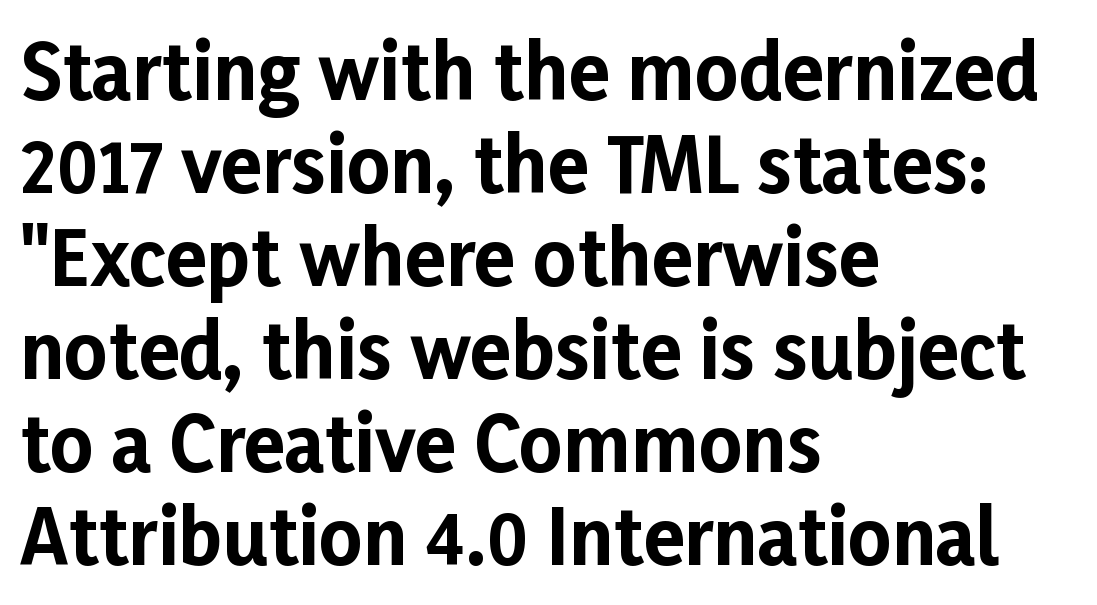
The image shows 75 px bold sans-serif type, upright; set left-aligned, line spacing 1.24x, normal letter spacing, not underlined; low stroke contrast and a medium x-height.
